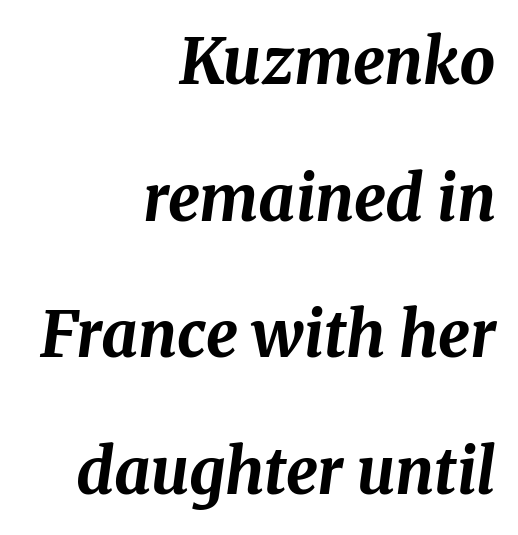
The image shows 63 px bold type, italic (leaning right); set right-aligned, loose line spacing (2.17x), normal letter spacing, not underlined; medium stroke contrast and a medium x-height.
